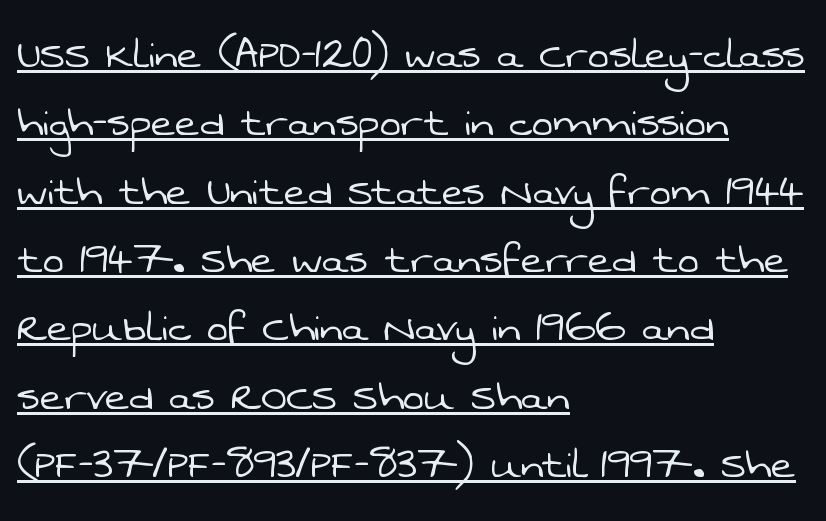
The image shows 51 px light sans-serif type; set left-aligned, normal line spacing (1.34x), normal letter spacing, underlined; low stroke contrast and a medium x-height.
